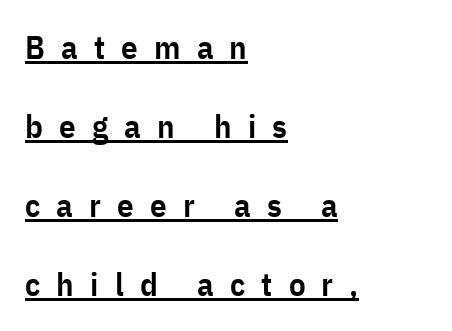
The image shows 33 px semibold, condensed sans-serif type, upright; set left-aligned, loose line spacing (2.39x), unusually wide letter spacing (+0.49 em), underlined; low stroke contrast and a medium x-height.
